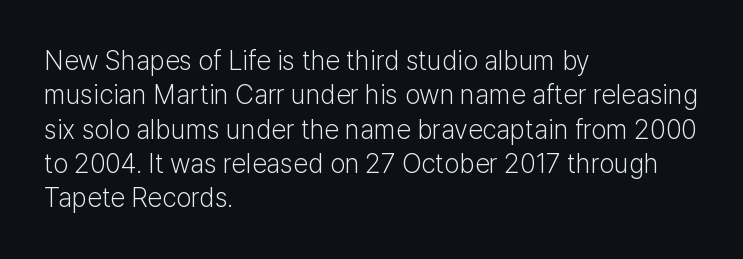
{"italic": "no", "bold": "no", "underline": "no", "align": "left", "line_spacing": "normal", "line_spacing_ratio": 1.27, "letter_spacing": "normal", "letter_spacing_em": 0.0, "glyph_px": 27}
